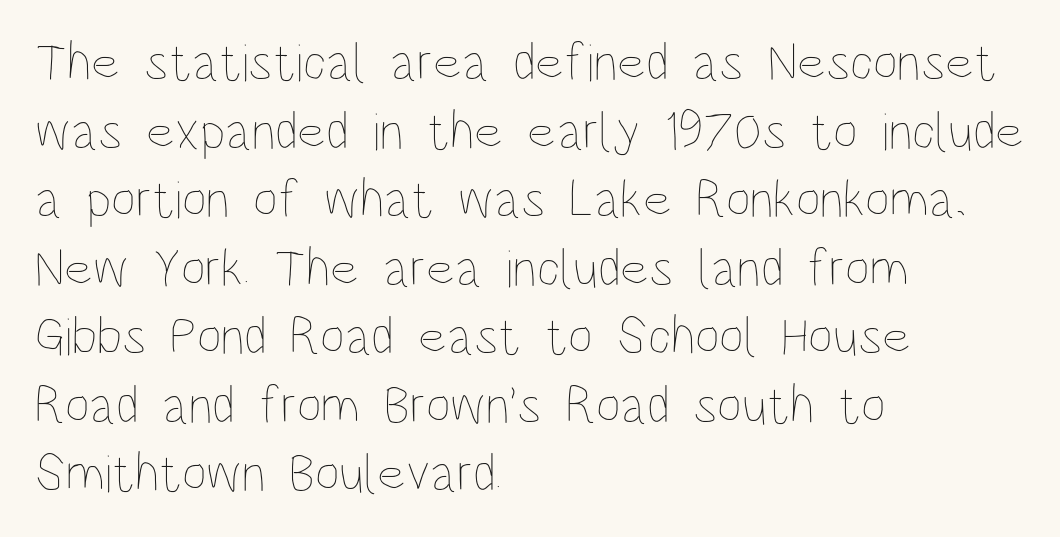
Spacing verdict: proportional, widths tailored to each character. Rendered with straight, roman letterforms. One glance says typical: line gaps are just what's usual. Think standard paragraph weight, or any step lighter than that.
